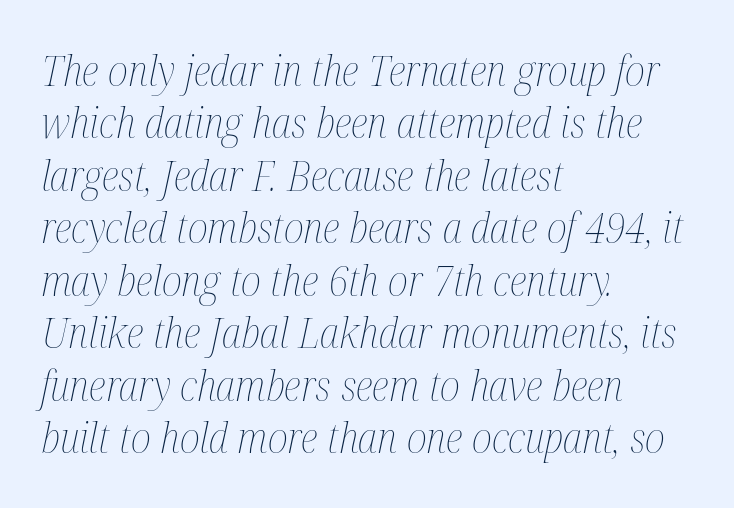
{"italic": "yes", "lean": "right", "slant_degrees": 12, "bold": "no", "weight": "thin", "width": "condensed", "stroke_contrast": "medium", "x_height": "medium", "monospaced": "no", "underline": "no", "align": "left", "line_spacing": "normal", "line_spacing_ratio": 1.25, "letter_spacing": "normal", "letter_spacing_em": 0.0, "glyph_px": 42}
